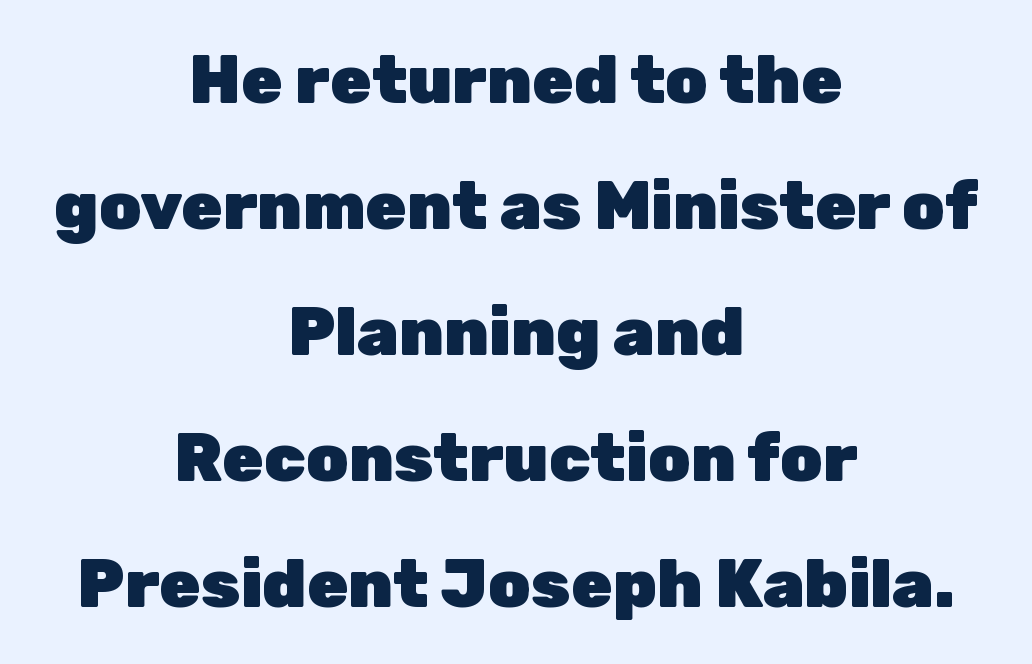
Looks like regular typesetting: each glyph gets only the width it needs. Words appear dense and cohesive because spacing is normal. When letters stand straight like this, we call the style roman or upright. What weight is shown? A full bold with thick strokes. The font family rendered here belongs to the sans-serif group.
